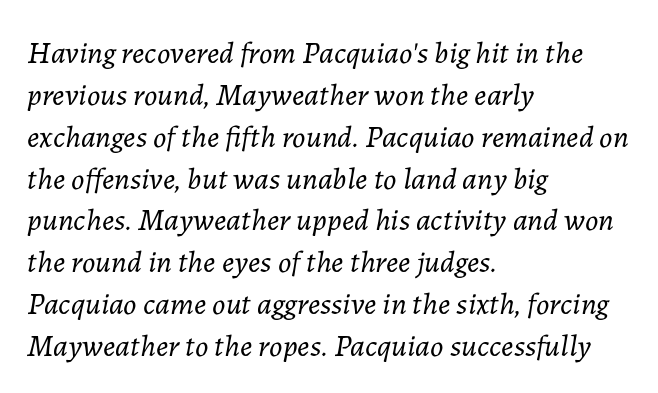
The rendering uses natural spacing where letterforms have individual widths. Heft: none added — not bold. This block has exactly the height ordinary leading produces. All the whitespace from short lines collects on the right. Short note: letters normally spaced.
